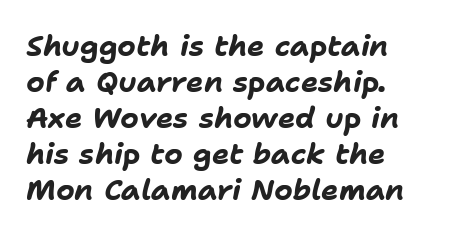
Note the varied advance widths — an 'i' is clearly narrower than an 'm'. These lines keep a tight, regular rhythm from letter to letter. The glyphs look as if they've been sheared to an angle. Glance below the letters and you will spot only blank space. The passage shown is emphatically bold.
